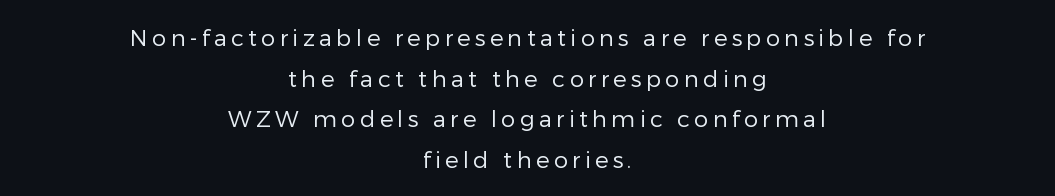
Q: Is the text bold? A: No.
Q: Is the text italic (slanted)? A: No, it is upright.
Q: Is the text underlined? A: No.
Q: How is the paragraph aligned? A: Centered.
